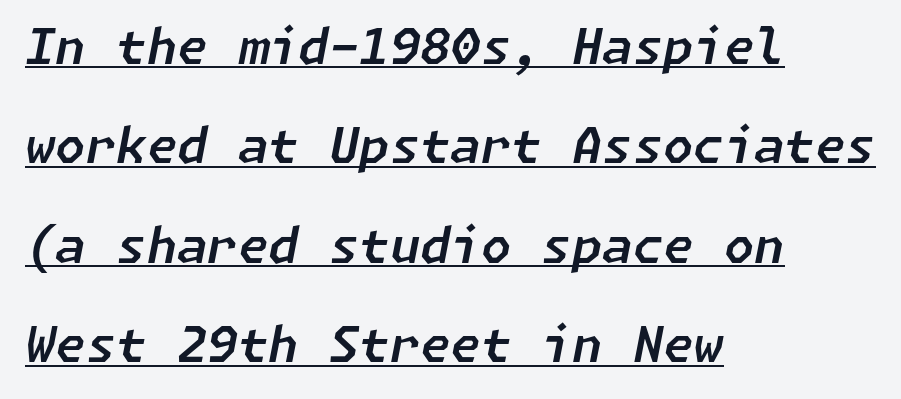
This rendering uses left alignment, leaving the right contour irregular. Summary of vertical rhythm: relaxed, with wide interline spacing. The words here are underlined. Is the type slanted? Yes — the strokes lean at a clear angle. The passage shown has conventional tracking throughout.
